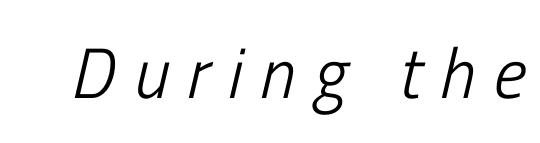
Does the lettering tilt? It does — this is italic. The cut favours lightness, reaching ordinary text weight at its darkest. Is this a fixed-width face? No — the glyphs have proportional, varying widths. Substantial extra tracking has been applied to these lines. Decoration check: the copy has no underline.
